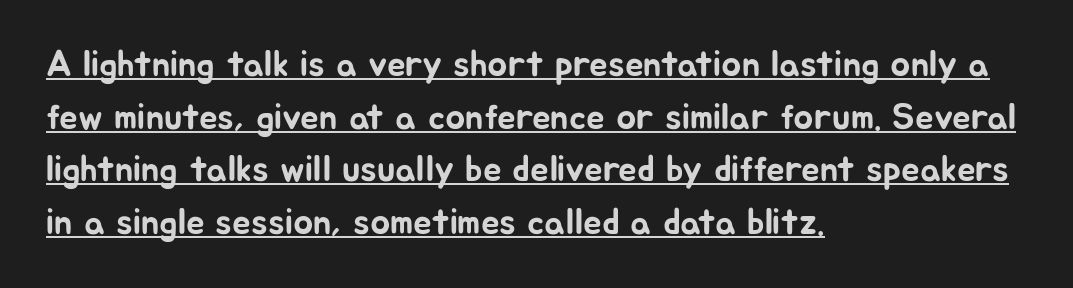
Q: Is the text italic (slanted)? A: No, it is upright.
Q: Is the typeface a serif or a sans-serif typeface? A: Sans-serif.
Q: Is the text underlined? A: Yes.
Q: How is the paragraph aligned? A: Left-aligned.
Q: Is the spacing between letters normal or unusually wide? A: Normal.
Q: Is the spacing between lines tight, normal or loose? A: Normal.
Q: Width (condensed, normal, or wide)? A: Normal.
Q: Stroke contrast? A: Low.
Q: x-height? A: Medium.
Q: Monospaced? A: No.
